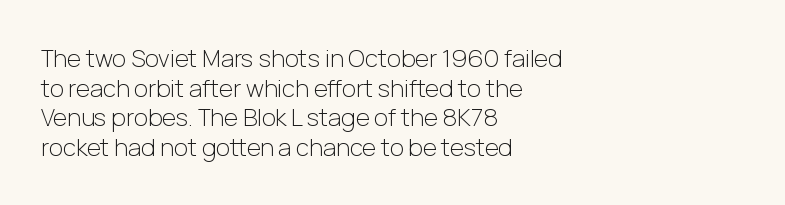
The image shows 24 px text type, upright; set left-aligned, line spacing 1.23x, normal letter spacing, not underlined.
